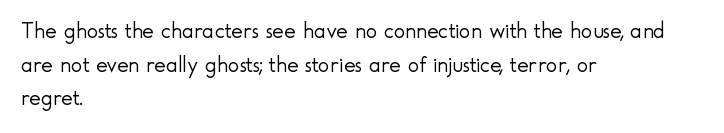
Q: Is the text bold? A: No.
Q: Is the text italic (slanted)? A: No, it is upright.
Q: Is the text underlined? A: No.
Q: How is the paragraph aligned? A: Left-aligned.
Q: Is the spacing between letters normal or unusually wide? A: Normal.
Q: Is the spacing between lines tight, normal or loose? A: Normal.
